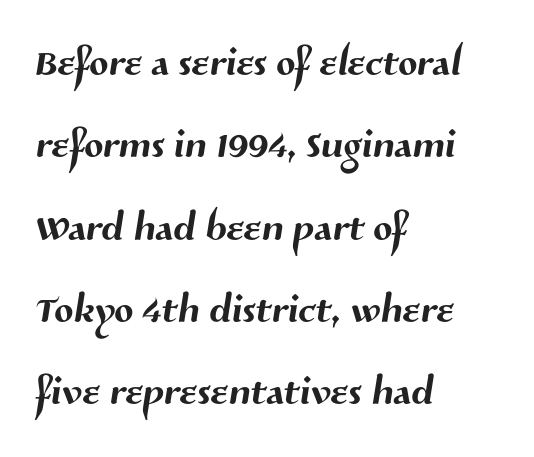
{"serif": "no", "width": "normal", "stroke_contrast": "medium", "x_height": "medium", "monospaced": "no", "underline": "no", "align": "left", "line_spacing": "normal", "line_spacing_ratio": 1.47, "letter_spacing": "normal", "letter_spacing_em": 0.0, "glyph_px": 56}
